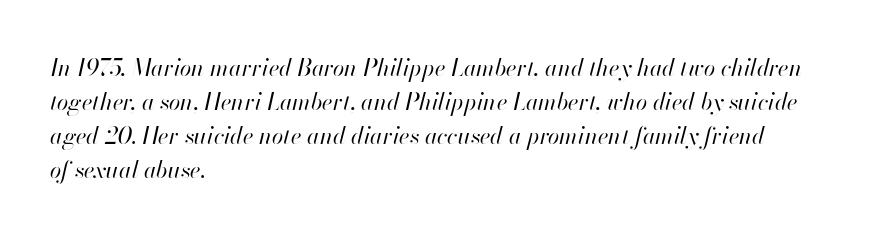
The image shows 23 px text type, italic (leaning right); set left-aligned, normal line spacing (1.48x), normal letter spacing, not underlined.
